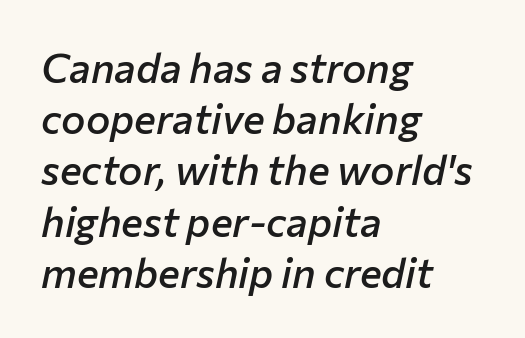
Q: Is the text bold? A: Semi-bold.
Q: Is the text italic (slanted)? A: Yes, it leans right by about 12 degrees.
Q: Is the text underlined? A: No.
Q: How is the paragraph aligned? A: Left-aligned.
Q: Is the spacing between letters normal or unusually wide? A: Normal.
Q: Is the spacing between lines tight, normal or loose? A: Normal.
Q: Width (condensed, normal, or wide)? A: Normal.
Q: Stroke contrast? A: Low.
Q: x-height? A: Medium.
Q: Monospaced? A: No.
